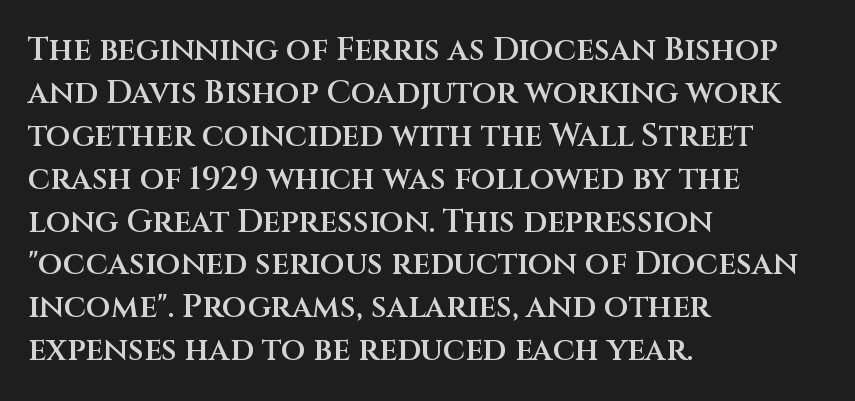
Q: Is the text bold? A: Semi-bold.
Q: Is the text italic (slanted)? A: No, it is upright.
Q: Is the typeface a serif or a sans-serif typeface? A: Sans-serif.
Q: Is the text underlined? A: No.
Q: How is the paragraph aligned? A: Left-aligned.
Q: Is the spacing between letters normal or unusually wide? A: Normal.
Q: Is the spacing between lines tight, normal or loose? A: Normal.
Q: Width (condensed, normal, or wide)? A: Normal.
Q: Stroke contrast? A: Medium.
Q: x-height? A: Large.
Q: Monospaced? A: No.
